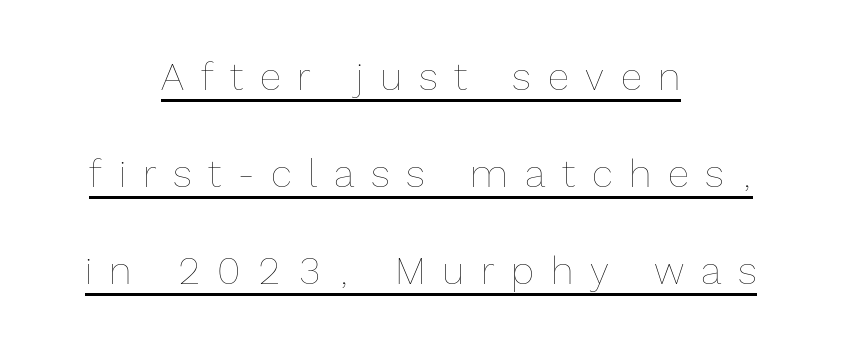
A typographer would call this underscored text. Posture: vertical. The passage shown is typed in a proportional face where columns would drift. A typesetter would call this leading open, well beyond the default. Someone cranked the tracking dial way up on this one.
